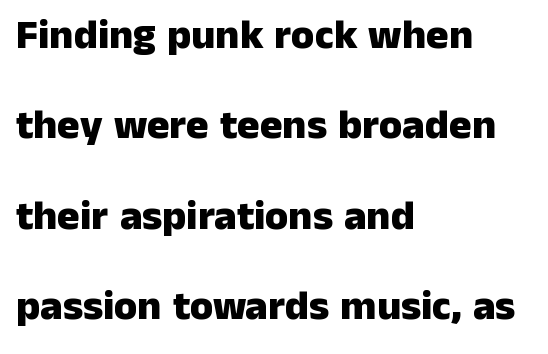
The image shows 42 px heavy sans-serif type, upright; set left-aligned, loose line spacing (2.15x), normal letter spacing, not underlined; low stroke contrast and a medium x-height.
